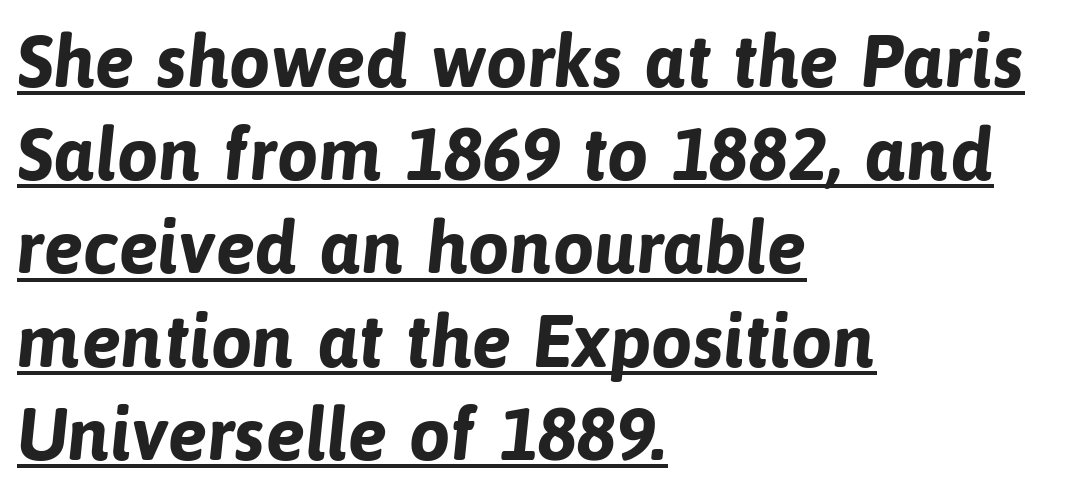
The image shows 74 px bold sans-serif type; set left-aligned, normal line spacing (1.26x), normal letter spacing, underlined; low stroke contrast and a medium x-height.
